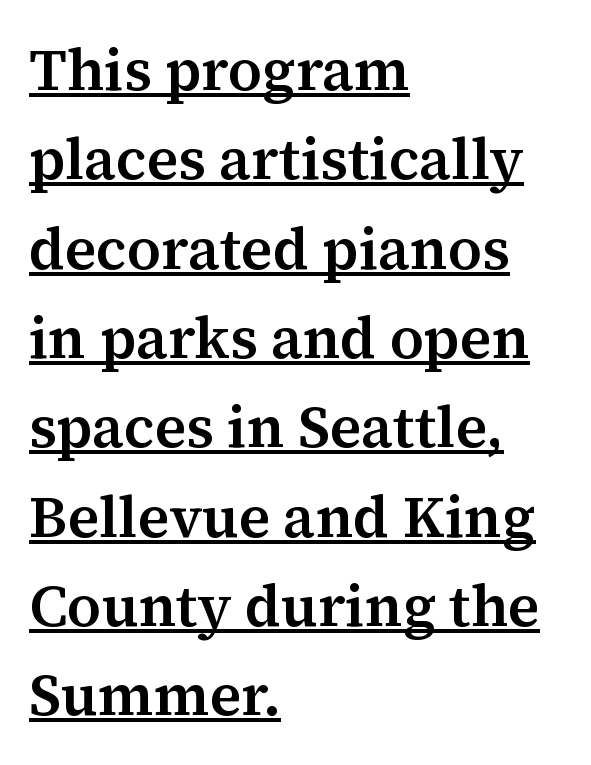
Q: Is the text italic (slanted)? A: No, it is upright.
Q: Is the typeface a serif or a sans-serif typeface? A: Serif.
Q: Is the text underlined? A: Yes.
Q: How is the paragraph aligned? A: Left-aligned.
Q: Is the spacing between letters normal or unusually wide? A: Normal.
Q: Is the spacing between lines tight, normal or loose? A: Normal.
Q: Width (condensed, normal, or wide)? A: Normal.
Q: Stroke contrast? A: Medium.
Q: x-height? A: Medium.
Q: Monospaced? A: No.
